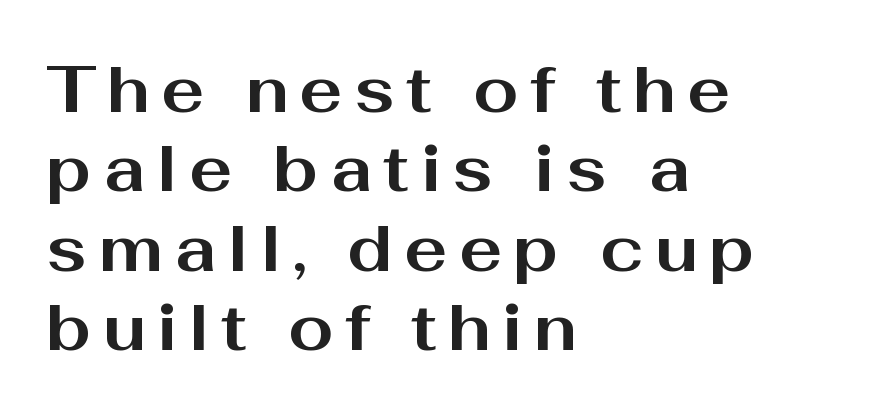
Q: Is the text bold? A: Yes.
Q: Is the text italic (slanted)? A: No, it is upright.
Q: Is the typeface a serif or a sans-serif typeface? A: Sans-serif.
Q: Is the text underlined? A: No.
Q: How is the paragraph aligned? A: Left-aligned.
Q: Width (condensed, normal, or wide)? A: Wide.
Q: Stroke contrast? A: Medium.
Q: x-height? A: Medium.
Q: Monospaced? A: No.
